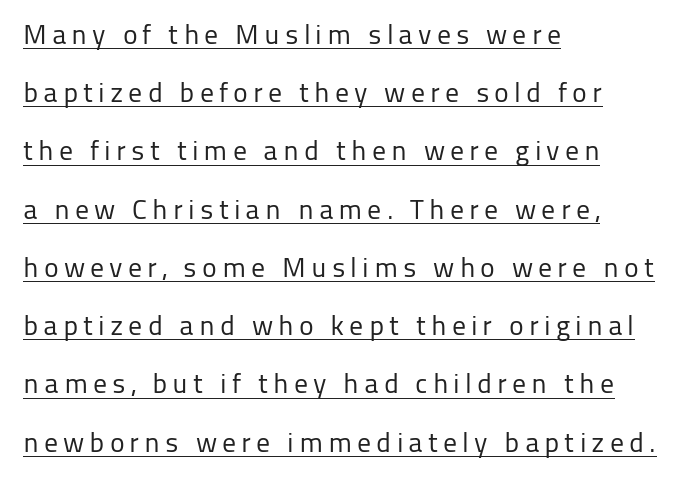
Q: Is the text bold? A: No.
Q: Is the text italic (slanted)? A: No, it is upright.
Q: Is the typeface a serif or a sans-serif typeface? A: Sans-serif.
Q: Is the text underlined? A: Yes.
Q: How is the paragraph aligned? A: Left-aligned.
Q: Is the spacing between lines tight, normal or loose? A: Loose.
Q: Width (condensed, normal, or wide)? A: Normal.
Q: Stroke contrast? A: Low.
Q: x-height? A: Medium.
Q: Monospaced? A: No.
